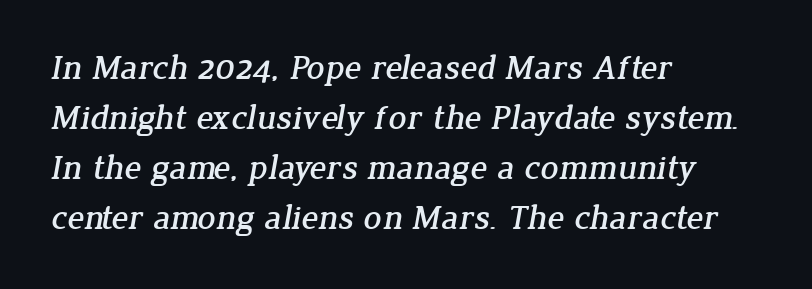
Q: Is the typeface a serif or a sans-serif typeface? A: Serif.
Q: Is the text underlined? A: No.
Q: How is the paragraph aligned? A: Left-aligned.
Q: Is the spacing between letters normal or unusually wide? A: Normal.
Q: Is the spacing between lines tight, normal or loose? A: Normal.
Q: Width (condensed, normal, or wide)? A: Normal.
Q: Stroke contrast? A: Low.
Q: x-height? A: Medium.
Q: Monospaced? A: No.
